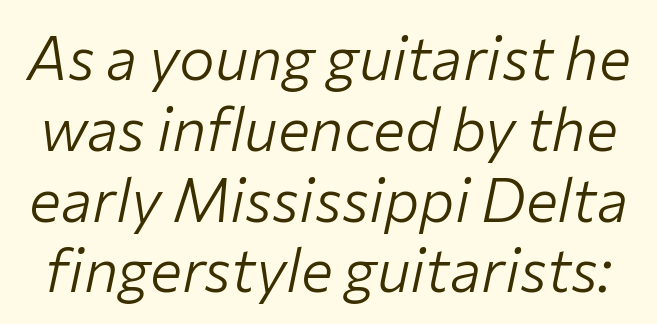
Only glyphs here, with clear space below each row. Heft: none added — not bold. Would a proofreader flag this as italicized? Yes. Look at the tracking — it's just the regular setting, nothing added.
